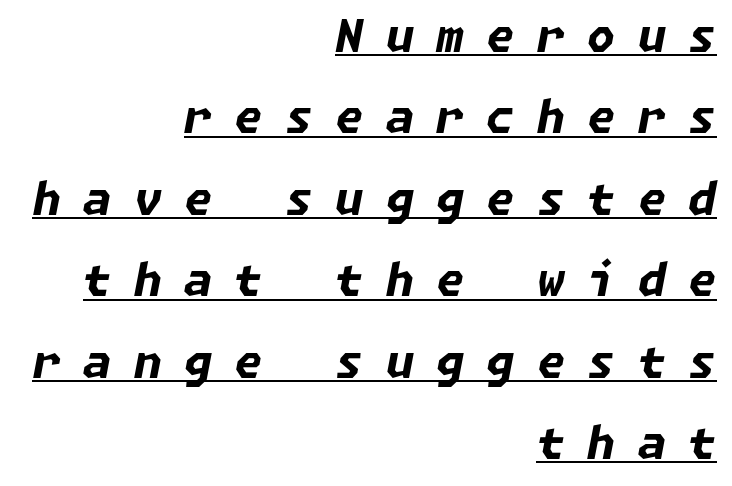
The image shows 45 px bold type, italic (leaning right); set right-aligned, line spacing 1.81x, unusually wide letter spacing (+0.5 em), underlined; low stroke contrast and a medium x-height.
